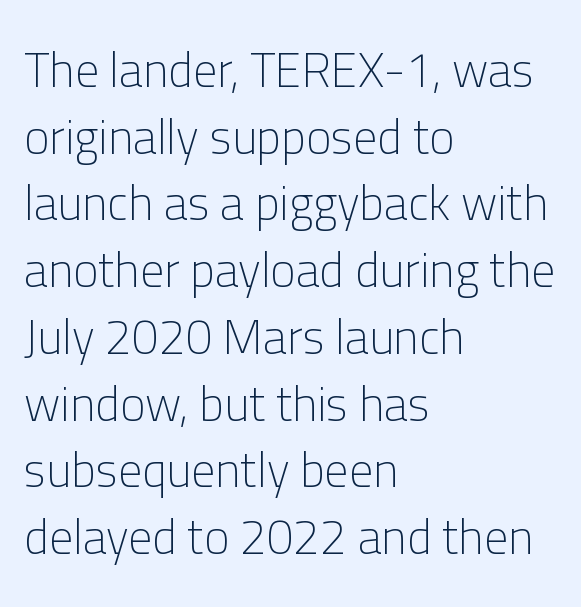
The image shows 48 px light sans-serif type, upright; set left-aligned, normal line spacing (1.39x), normal letter spacing, not underlined; low stroke contrast and a medium x-height.
